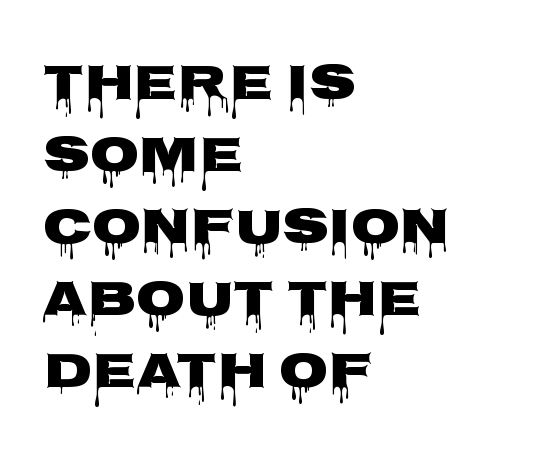
Q: Is the text italic (slanted)? A: No, it is upright.
Q: Is the typeface a serif or a sans-serif typeface? A: Sans-serif.
Q: Is the text underlined? A: No.
Q: How is the paragraph aligned? A: Left-aligned.
Q: Is the spacing between letters normal or unusually wide? A: Normal.
Q: Is the spacing between lines tight, normal or loose? A: Normal.
Q: Width (condensed, normal, or wide)? A: Wide.
Q: Stroke contrast? A: Low.
Q: x-height? A: Large.
Q: Monospaced? A: No.
